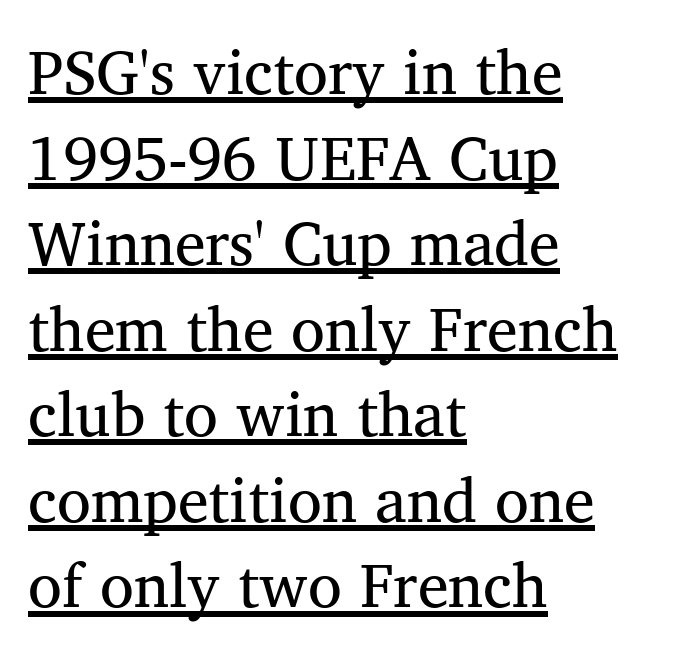
The image shows 62 px regular-weight serif type, upright; set left-aligned, normal line spacing (1.38x), normal letter spacing, underlined; medium stroke contrast and a medium x-height.
